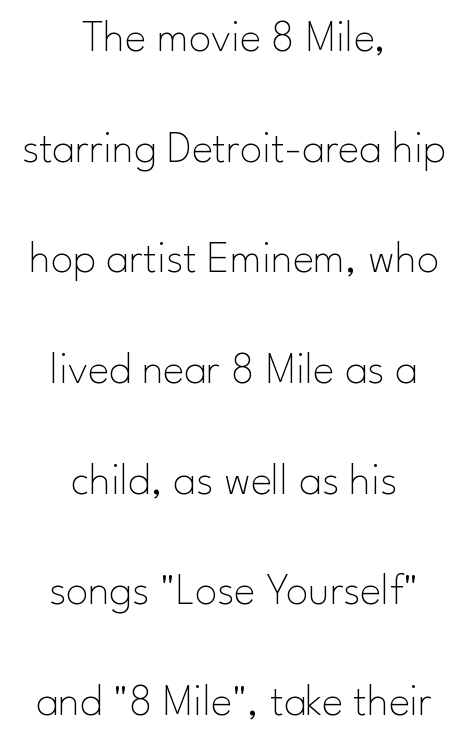
The image shows 45 px thin sans-serif type, upright; set centered, loose line spacing (2.46x), normal letter spacing, not underlined; low stroke contrast and a small x-height.
